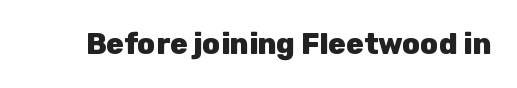
{"serif": "no", "italic": "no", "bold": "yes", "weight": "heavy", "width": "normal", "stroke_contrast": "low", "x_height": "medium", "monospaced": "no", "underline": "no", "letter_spacing": "normal", "letter_spacing_em": 0.0, "glyph_px": 29}
